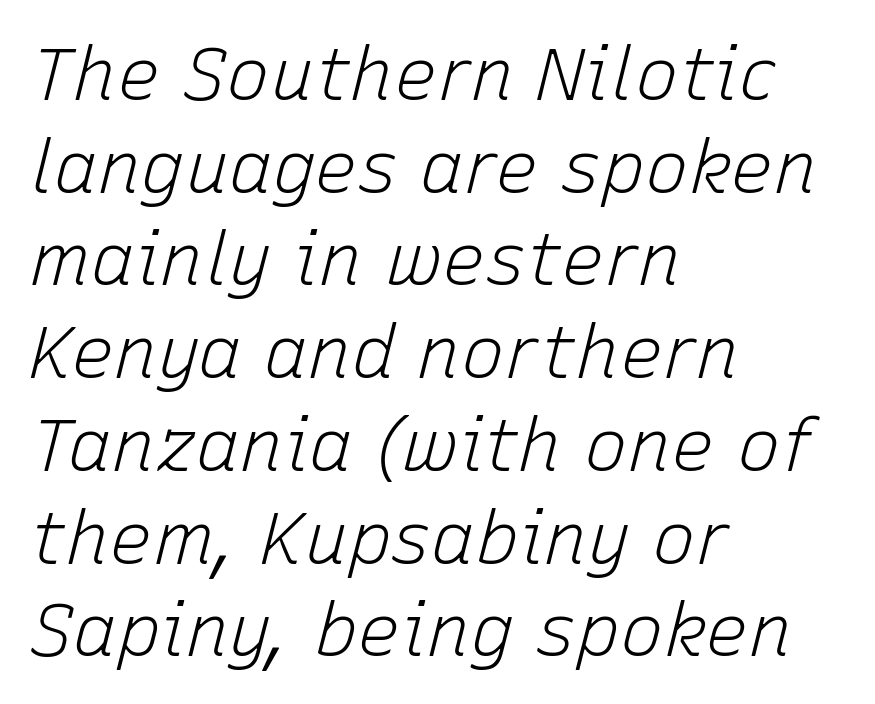
Q: Is the text bold? A: No.
Q: Is the text italic (slanted)? A: Yes, it leans right by about 15 degrees.
Q: Is the text underlined? A: No.
Q: How is the paragraph aligned? A: Left-aligned.
Q: Is the spacing between letters normal or unusually wide? A: Normal.
Q: Is the spacing between lines tight, normal or loose? A: Normal.
Q: Width (condensed, normal, or wide)? A: Normal.
Q: Stroke contrast? A: Low.
Q: x-height? A: Medium.
Q: Monospaced? A: No.
